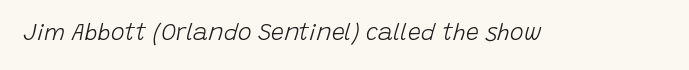
The weight would be labelled regular, book, light, or lighter still. The type is set solid horizontally, with unmodified tracking. You can tell it's italic because the verticals aren't actually vertical. Lines of text with bare space underneath.
